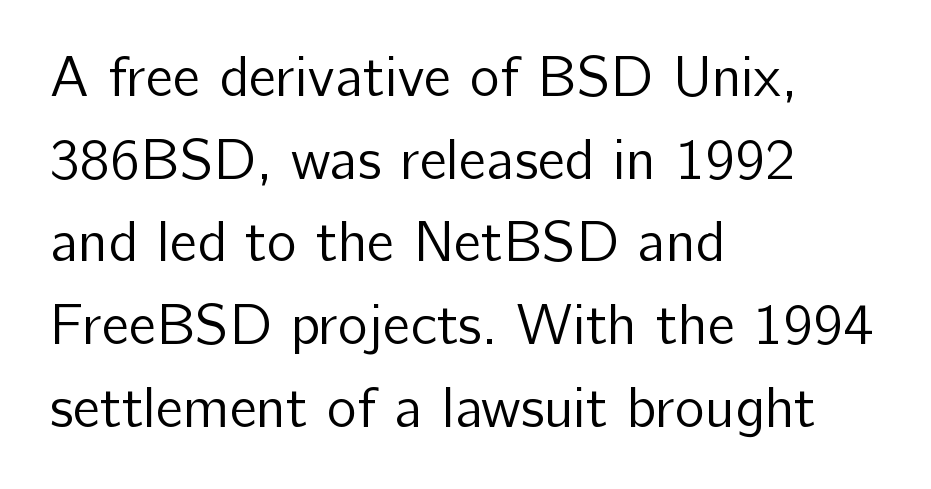
The horizontal fit of the characters is conventional and even. Observe the absence of serifs on each vertical stroke in this sample. Each stroke keeps to a modest, everyday thickness or less. Evenly set lines give the paragraph a standard silhouette. The lettering holds an erect, upright posture throughout. Any mark beneath the type? The region is blank.
